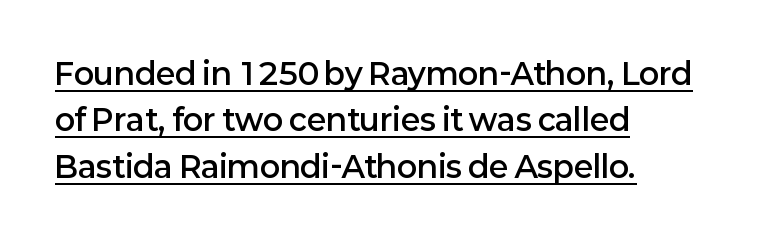
Quick note: underline on. Successive baselines arrive at the customary interval. Every letter is mildly thick-stroked: semibold rather than bold. Leftover space on each line is placed entirely after the last word.
